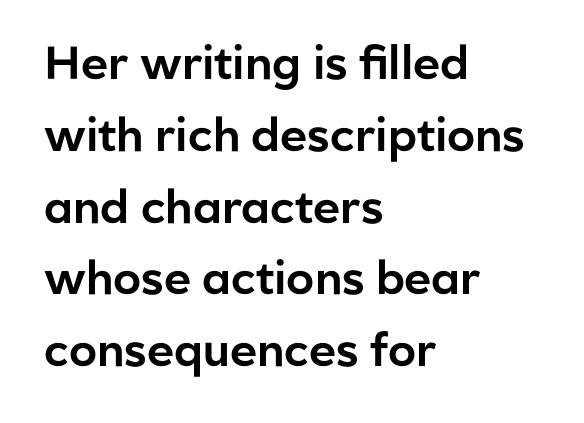
Q: Is the text italic (slanted)? A: No, it is upright.
Q: Is the typeface a serif or a sans-serif typeface? A: Sans-serif.
Q: Is the text underlined? A: No.
Q: How is the paragraph aligned? A: Left-aligned.
Q: Is the spacing between letters normal or unusually wide? A: Normal.
Q: Is the spacing between lines tight, normal or loose? A: Normal.
Q: Width (condensed, normal, or wide)? A: Normal.
Q: Stroke contrast? A: Low.
Q: x-height? A: Medium.
Q: Monospaced? A: No.
